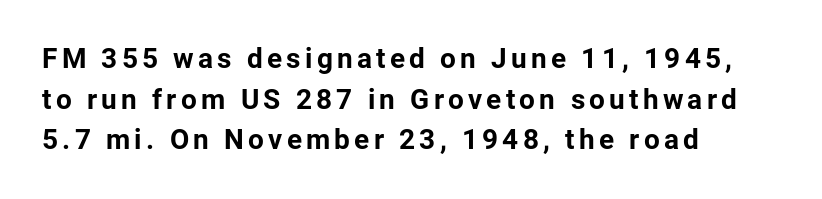
{"serif": "no", "italic": "no", "bold": "yes", "weight": "bold", "width": "normal", "stroke_contrast": "low", "x_height": "medium", "monospaced": "no", "underline": "no", "align": "left", "line_spacing": "normal", "line_spacing_ratio": 1.45, "glyph_px": 28}
